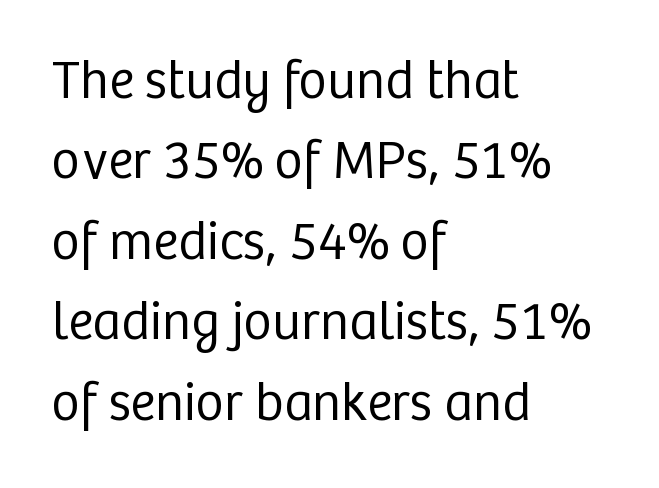
Q: Is the text bold? A: No.
Q: Is the text italic (slanted)? A: No, it is upright.
Q: Is the typeface a serif or a sans-serif typeface? A: Sans-serif.
Q: Is the text underlined? A: No.
Q: How is the paragraph aligned? A: Left-aligned.
Q: Is the spacing between letters normal or unusually wide? A: Normal.
Q: Is the spacing between lines tight, normal or loose? A: Normal.
Q: Width (condensed, normal, or wide)? A: Normal.
Q: Stroke contrast? A: Low.
Q: x-height? A: Medium.
Q: Monospaced? A: No.
